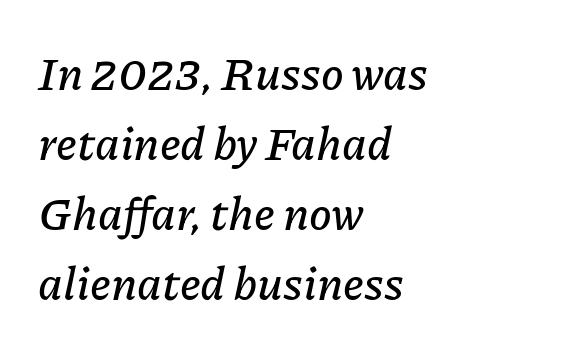
Normally led — the rows are evenly, conventionally spaced. Does the copy run flush right? No — it runs flush left. Caption: standard tracking, unaltered. The specimen omits any rule beneath the text block's lines. Every character sits at an angle, as italics do.
